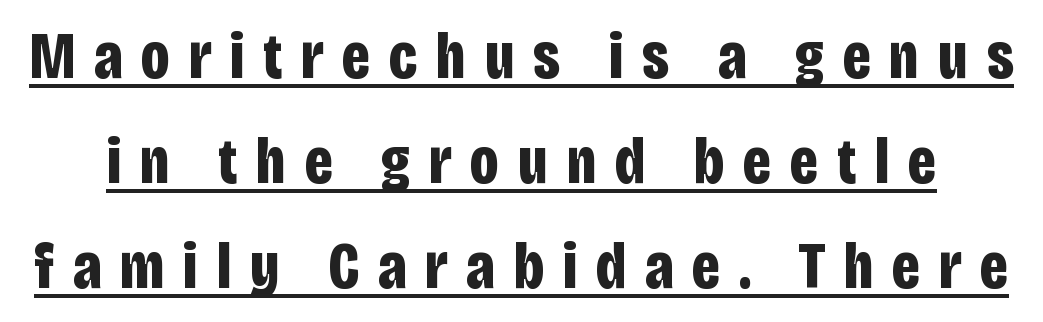
Emphasis is given by a line drawn under the lettering. These lines are rendered in a variable-pitch font. The type is letterspaced generously, with wide tracking. These lines carry a lot of weight — the face is fully bold. A roman cut, with each character standing at attention.
